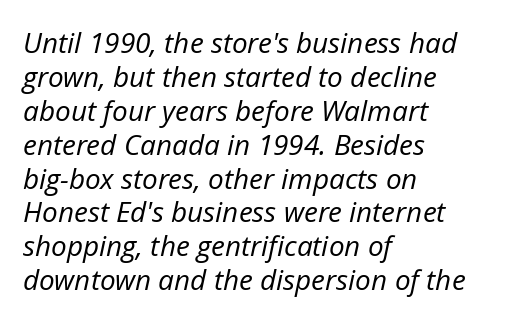
Stems here are at most as thick as an everyday book face. Does the copy run flush right? No — it runs flush left. Observe the ordinary spacing: letters are neighbours, not strangers. Only glyphs here, with clear space below each row.
